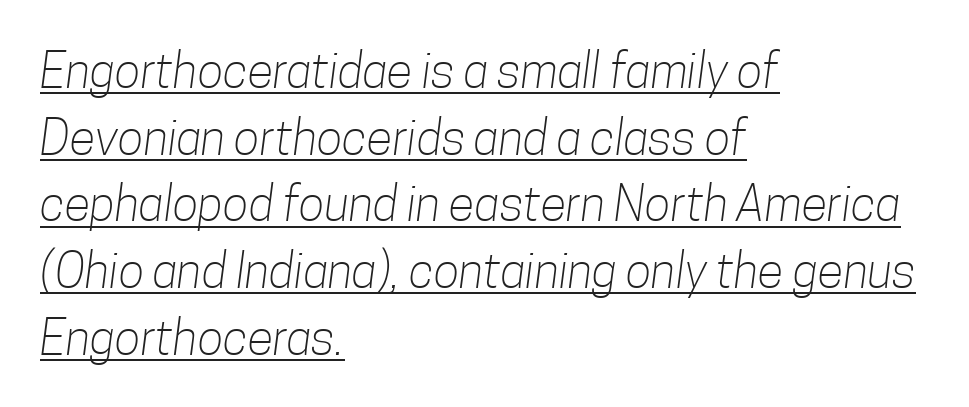
Q: Is the text bold? A: No.
Q: Is the typeface a serif or a sans-serif typeface? A: Sans-serif.
Q: Is the text underlined? A: Yes.
Q: How is the paragraph aligned? A: Left-aligned.
Q: Is the spacing between letters normal or unusually wide? A: Normal.
Q: Is the spacing between lines tight, normal or loose? A: Normal.
Q: Width (condensed, normal, or wide)? A: Condensed.
Q: Stroke contrast? A: Low.
Q: x-height? A: Medium.
Q: Monospaced? A: No.
